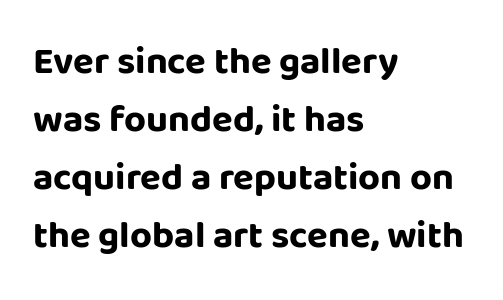
Regarding serifs, this sample does without them. Tracking here is standard; glyphs follow each other at the usual distance. Its strokes are broad and dark, the hallmark of bold type. Here the designer chose a conventional face with non-uniform glyph widths. Style check: upright.
